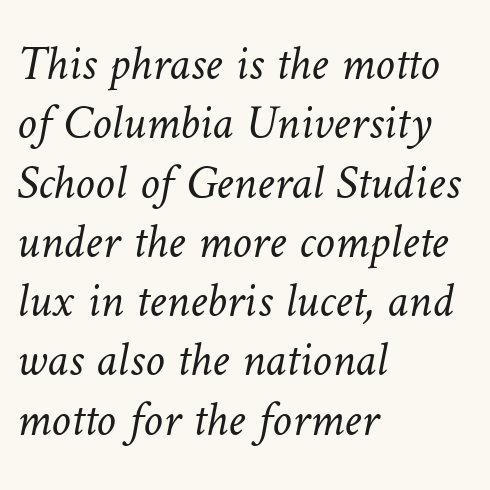
Q: Is the text bold? A: No.
Q: Is the text underlined? A: No.
Q: How is the paragraph aligned? A: Left-aligned.
Q: Is the spacing between letters normal or unusually wide? A: Normal.
Q: Width (condensed, normal, or wide)? A: Normal.
Q: Stroke contrast? A: Low.
Q: x-height? A: Medium.
Q: Monospaced? A: No.
